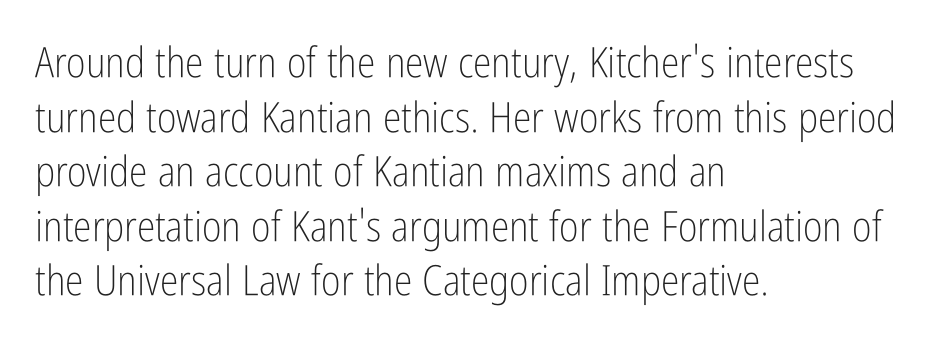
{"serif": "no", "italic": "no", "bold": "no", "weight": "light", "width": "condensed", "stroke_contrast": "low", "x_height": "medium", "monospaced": "no", "underline": "no", "align": "left", "line_spacing": "normal", "line_spacing_ratio": 1.3, "letter_spacing": "normal", "letter_spacing_em": 0.0, "glyph_px": 42}
